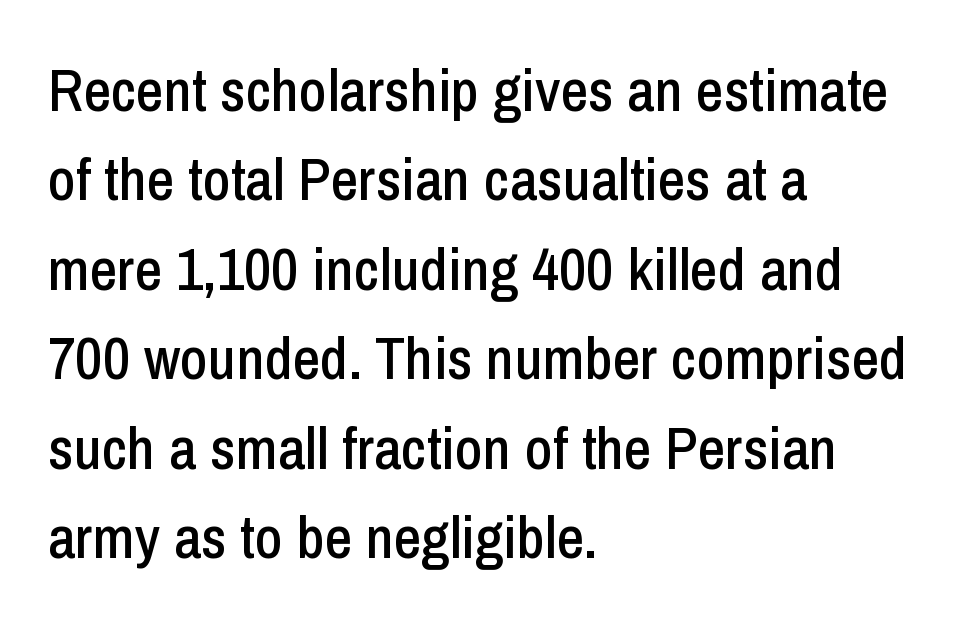
The image shows 60 px condensed sans-serif type, upright; set left-aligned, normal line spacing (1.49x), normal letter spacing, not underlined; low stroke contrast and a medium x-height.
